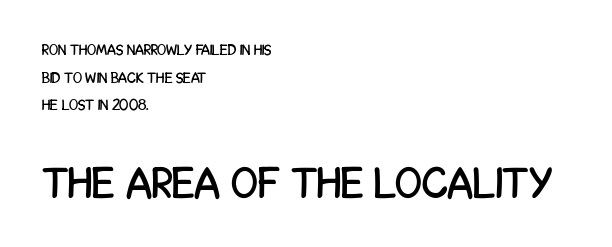
{"serif": "no", "italic": "no", "width": "condensed", "stroke_contrast": "low", "x_height": "large", "monospaced": "no", "underline": "no", "align": "left", "line_spacing_ratio": 1.84, "letter_spacing": "normal", "letter_spacing_em": 0.0, "larger_block": "second", "size_ratio": 2.93, "glyph_px": 44}
